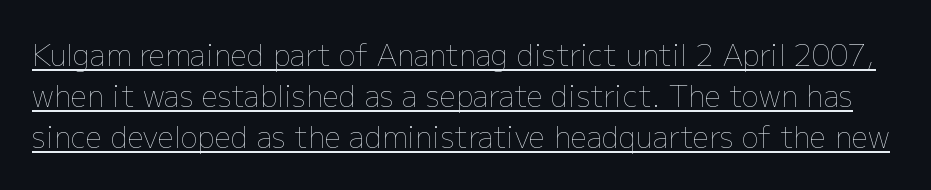
The image shows 29 px thin type, upright; set normal line spacing (1.42x), normal letter spacing, underlined; low stroke contrast and a medium x-height.
